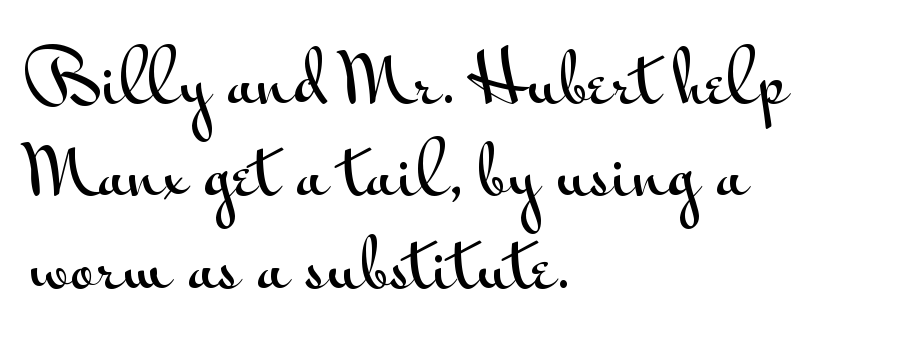
Typeset ragged right — the left edge is the straight one. You could not count columns in this text — the font is proportionally spaced. Inter-character spacing is left at the font's built-in metrics. Plain, unruled lines of type. Compared with typical paragraphs, the rows here are spaced about the same.
